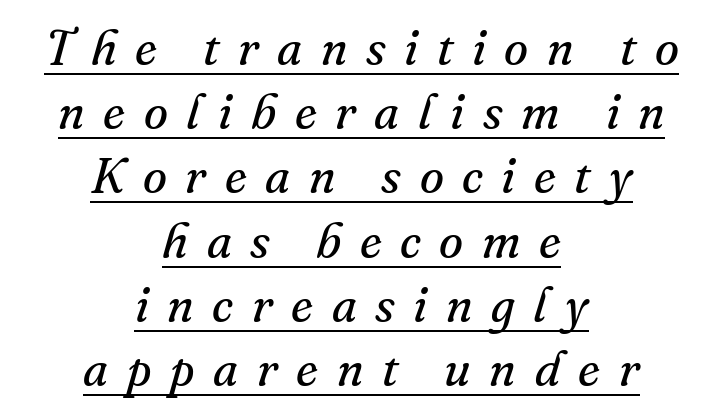
{"serif": "yes", "italic": "yes", "lean": "right", "slant_degrees": 16, "bold": "no", "weight": "regular", "width": "normal", "stroke_contrast": "medium", "x_height": "small", "monospaced": "no", "underline": "yes", "align": "center", "line_spacing": "normal", "line_spacing_ratio": 1.31, "letter_spacing": "wide", "letter_spacing_em": 0.38, "glyph_px": 49}
